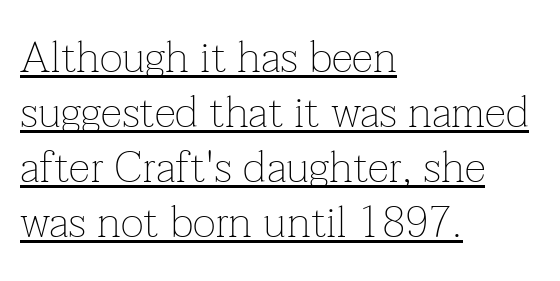
Q: Is the text bold? A: No.
Q: Is the text italic (slanted)? A: No, it is upright.
Q: Is the typeface a serif or a sans-serif typeface? A: Serif.
Q: Is the text underlined? A: Yes.
Q: How is the paragraph aligned? A: Left-aligned.
Q: Is the spacing between letters normal or unusually wide? A: Normal.
Q: Is the spacing between lines tight, normal or loose? A: Normal.
Q: Width (condensed, normal, or wide)? A: Normal.
Q: Stroke contrast? A: Low.
Q: x-height? A: Medium.
Q: Monospaced? A: No.
